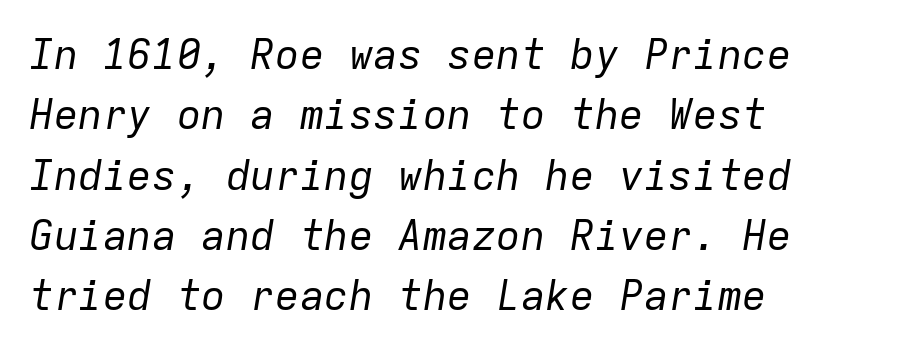
{"italic": "yes", "lean": "right", "slant_degrees": 9, "bold": "no", "weight": "regular", "width": "normal", "stroke_contrast": "low", "x_height": "medium", "monospaced": "yes", "underline": "no", "align": "left", "line_spacing": "normal", "line_spacing_ratio": 1.47, "letter_spacing": "normal", "letter_spacing_em": 0.0, "glyph_px": 41}
